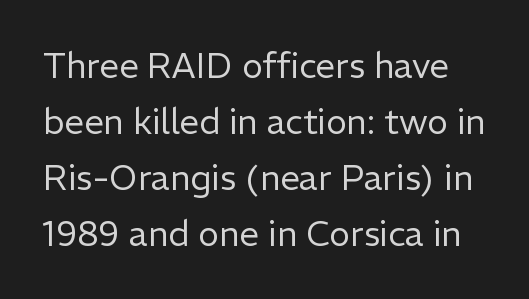
{"serif": "no", "italic": "no", "bold": "no", "weight": "regular", "width": "normal", "stroke_contrast": "low", "x_height": "medium", "monospaced": "no", "underline": "no", "line_spacing": "normal", "line_spacing_ratio": 1.6, "letter_spacing": "normal", "letter_spacing_em": 0.0, "glyph_px": 35}
